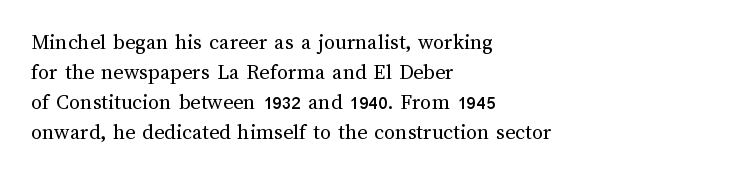
The letterforms sit shoulder to shoulder at normal distance. The space directly below the letters is spotless. Counters stay open thanks to moderate or lighter strokes. The vertical gap from one line to the next is medium. Ascenders rise straight up at ninety degrees. The ragged edge is on the right, which tells us the setting is flush left.
